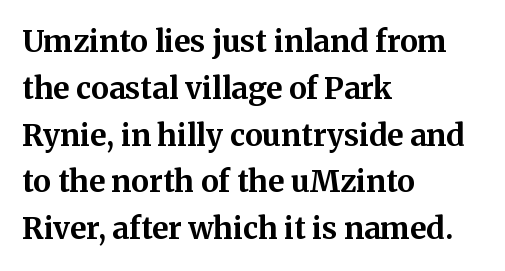
Q: Is the text bold? A: Yes.
Q: Is the text italic (slanted)? A: No, it is upright.
Q: Is the typeface a serif or a sans-serif typeface? A: Serif.
Q: Is the text underlined? A: No.
Q: How is the paragraph aligned? A: Left-aligned.
Q: Is the spacing between letters normal or unusually wide? A: Normal.
Q: Is the spacing between lines tight, normal or loose? A: Normal.
Q: Width (condensed, normal, or wide)? A: Normal.
Q: Stroke contrast? A: Medium.
Q: x-height? A: Medium.
Q: Monospaced? A: No.
